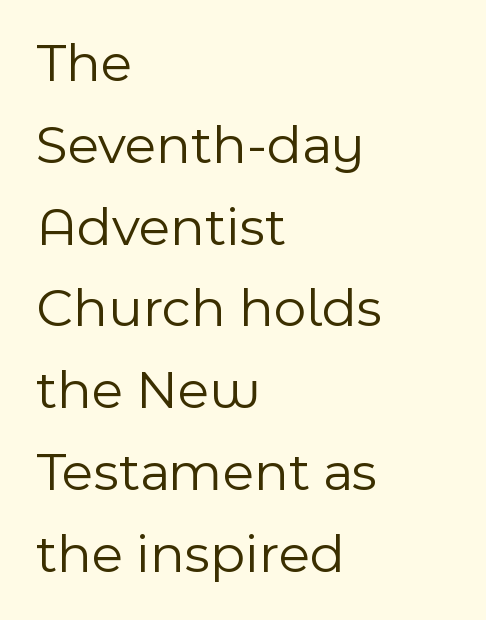
{"serif": "no", "italic": "no", "bold": "no", "weight": "light", "width": "normal", "x_height": "medium", "monospaced": "no", "underline": "no", "align": "left", "line_spacing": "normal", "line_spacing_ratio": 1.46, "letter_spacing": "normal", "letter_spacing_em": 0.0, "glyph_px": 56}
